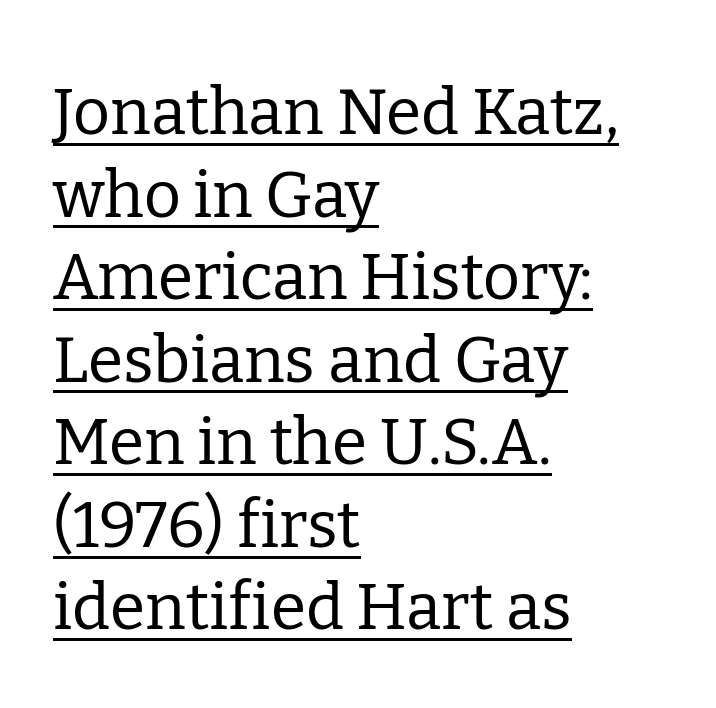
The image shows 64 px regular-weight serif type, upright; set left-aligned, normal line spacing (1.29x), normal letter spacing, underlined; low stroke contrast and a medium x-height.
